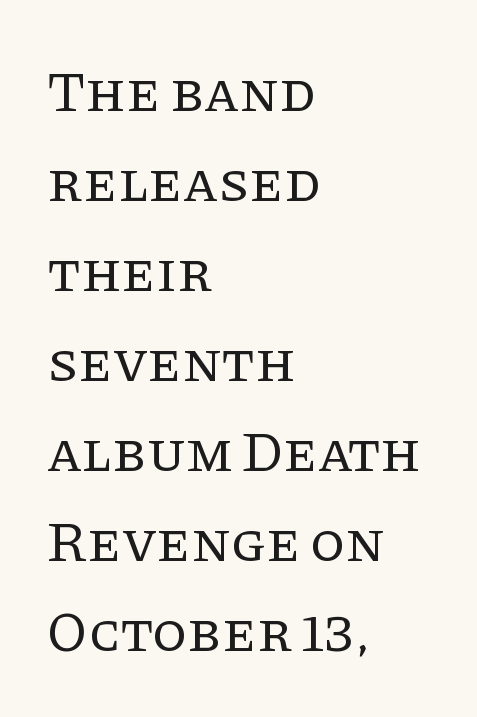
Q: Is the text bold? A: No.
Q: Is the text italic (slanted)? A: No, it is upright.
Q: Is the typeface a serif or a sans-serif typeface? A: Serif.
Q: Is the text underlined? A: No.
Q: How is the paragraph aligned? A: Left-aligned.
Q: Is the spacing between letters normal or unusually wide? A: Normal.
Q: Is the spacing between lines tight, normal or loose? A: Normal.
Q: Width (condensed, normal, or wide)? A: Normal.
Q: Stroke contrast? A: Low.
Q: x-height? A: Large.
Q: Monospaced? A: No.
